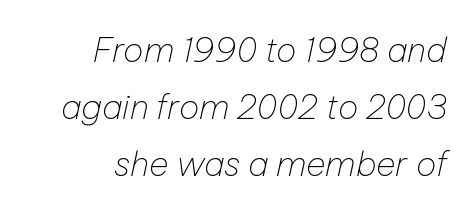
Q: Is the text bold? A: No.
Q: Is the text italic (slanted)? A: Yes, it leans right by about 12 degrees.
Q: Is the text underlined? A: No.
Q: How is the paragraph aligned? A: Right-aligned.
Q: Is the spacing between letters normal or unusually wide? A: Normal.
Q: Is the spacing between lines tight, normal or loose? A: Normal.
Q: Width (condensed, normal, or wide)? A: Normal.
Q: Stroke contrast? A: Low.
Q: x-height? A: Medium.
Q: Monospaced? A: No.
